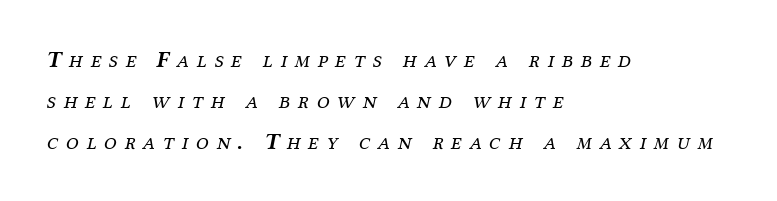
Clear beneath every line of the passage. Observe the lean: these are italic letterforms. These lines stack with their left ends in a neat column. A quiet, ordinary-to-light weight characterises the typeface. Here the glyphs are tracked loosely, breaking word shapes into spaced letters.
